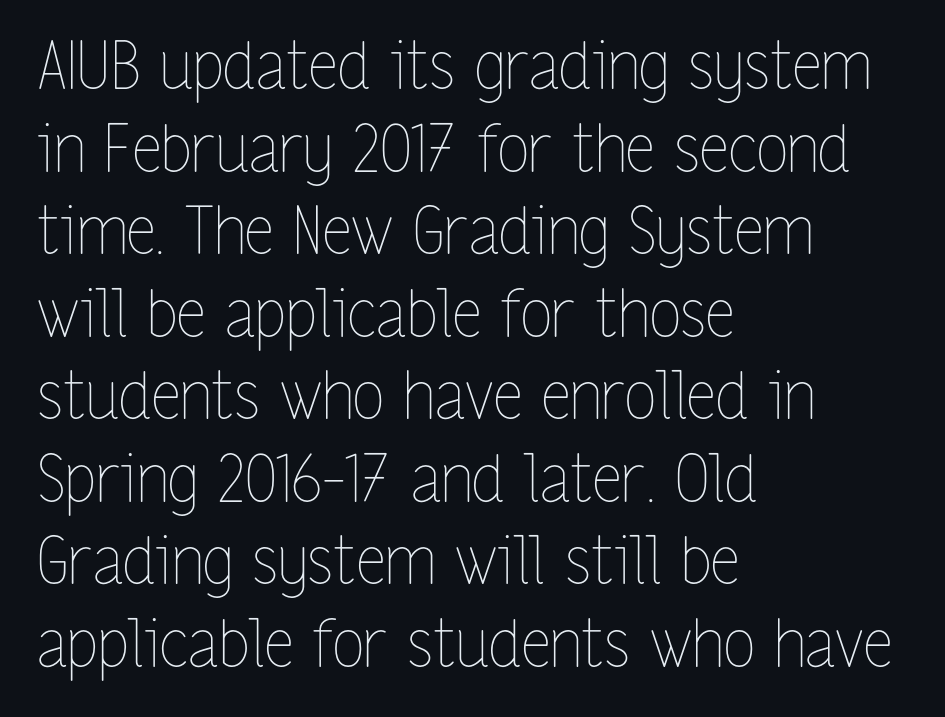
Posture: straight, roman, zero tilt. The rendering uses natural spacing where letterforms have individual widths. The area under the type is left untouched. Line spacing here is normal. Compared with a centered layout, this one pins lines to the left instead. The weight tops out at a normal text grade.
